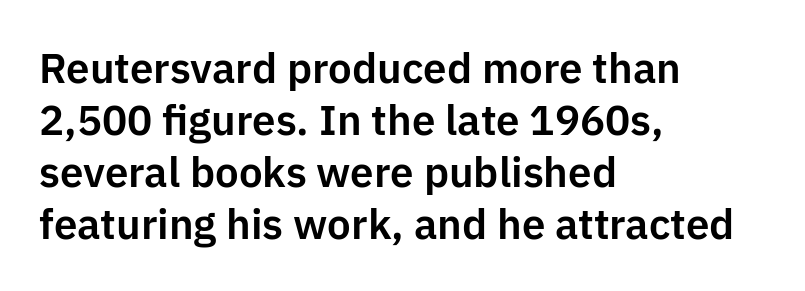
Q: Is the text italic (slanted)? A: No, it is upright.
Q: Is the typeface a serif or a sans-serif typeface? A: Sans-serif.
Q: Is the text underlined? A: No.
Q: How is the paragraph aligned? A: Left-aligned.
Q: Is the spacing between letters normal or unusually wide? A: Normal.
Q: Width (condensed, normal, or wide)? A: Normal.
Q: Stroke contrast? A: Low.
Q: x-height? A: Medium.
Q: Monospaced? A: No.
